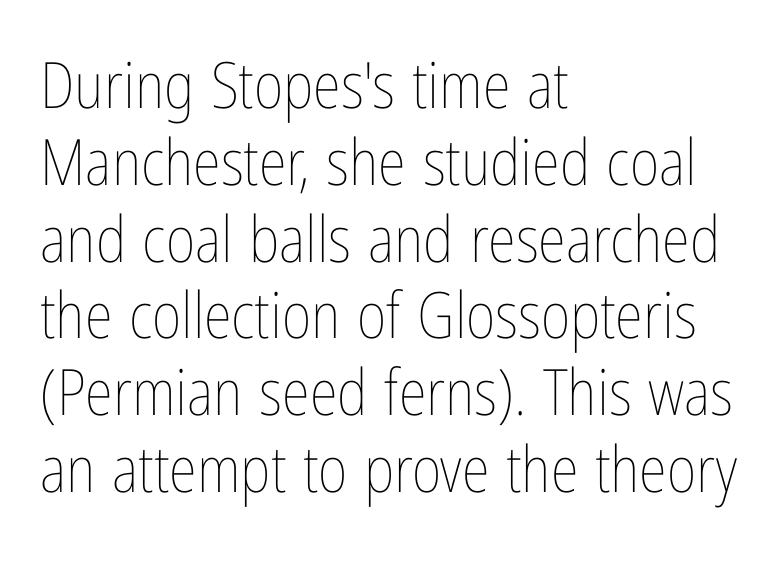
The image shows 64 px thin, condensed type, upright; set left-aligned, line spacing 1.2x, normal letter spacing, not underlined; low stroke contrast and a medium x-height.
